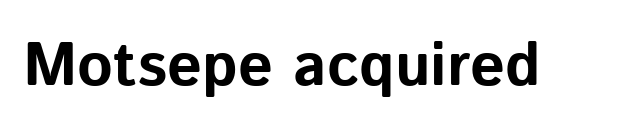
Q: Is the text bold? A: Yes.
Q: Is the text italic (slanted)? A: No, it is upright.
Q: Is the typeface a serif or a sans-serif typeface? A: Sans-serif.
Q: Is the text underlined? A: No.
Q: Is the spacing between letters normal or unusually wide? A: Normal.
Q: Width (condensed, normal, or wide)? A: Normal.
Q: Stroke contrast? A: Low.
Q: x-height? A: Medium.
Q: Monospaced? A: No.
